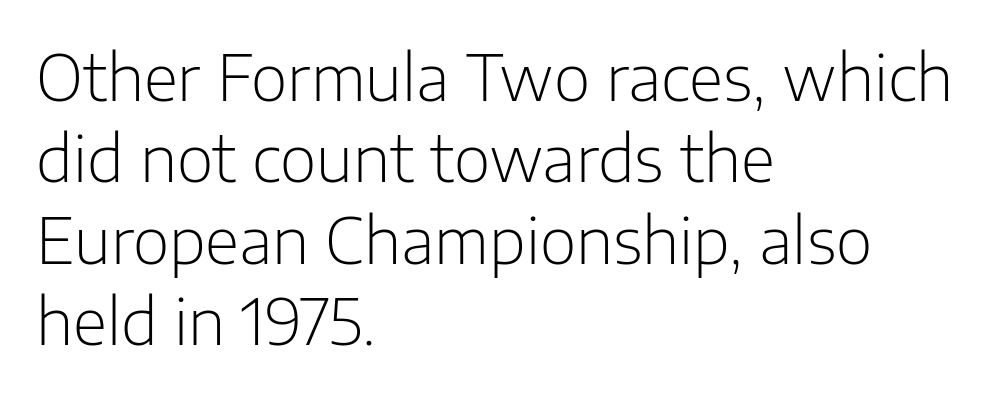
The glyphs in this specimen are sans serif. This sample has the flowing, uneven cadence of proportional lettering. Tall strokes in this sample are plumb rather than angled. The space between consecutive lines is moderate. Line starts are locked; line ends wander. Underline: absent.
